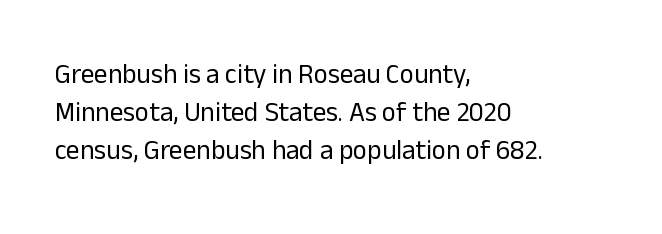
Q: Is the text bold? A: No.
Q: Is the text italic (slanted)? A: No, it is upright.
Q: Is the text underlined? A: No.
Q: How is the paragraph aligned? A: Left-aligned.
Q: Is the spacing between letters normal or unusually wide? A: Normal.
Q: Is the spacing between lines tight, normal or loose? A: Normal.
